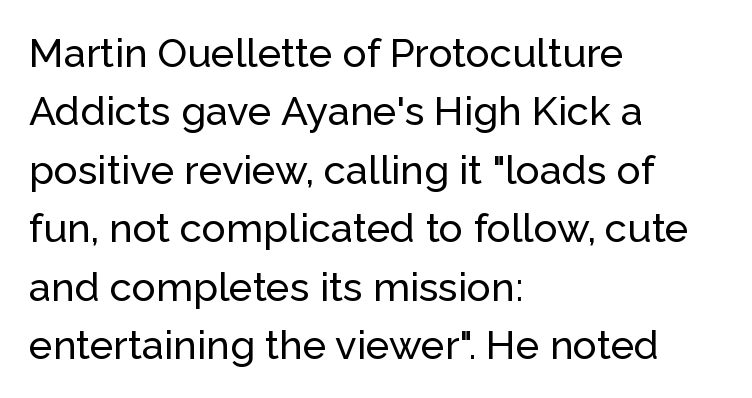
Q: Is the text italic (slanted)? A: No, it is upright.
Q: Is the typeface a serif or a sans-serif typeface? A: Sans-serif.
Q: Is the text underlined? A: No.
Q: How is the paragraph aligned? A: Left-aligned.
Q: Is the spacing between letters normal or unusually wide? A: Normal.
Q: Is the spacing between lines tight, normal or loose? A: Normal.
Q: Width (condensed, normal, or wide)? A: Normal.
Q: Stroke contrast? A: Low.
Q: x-height? A: Medium.
Q: Monospaced? A: No.
